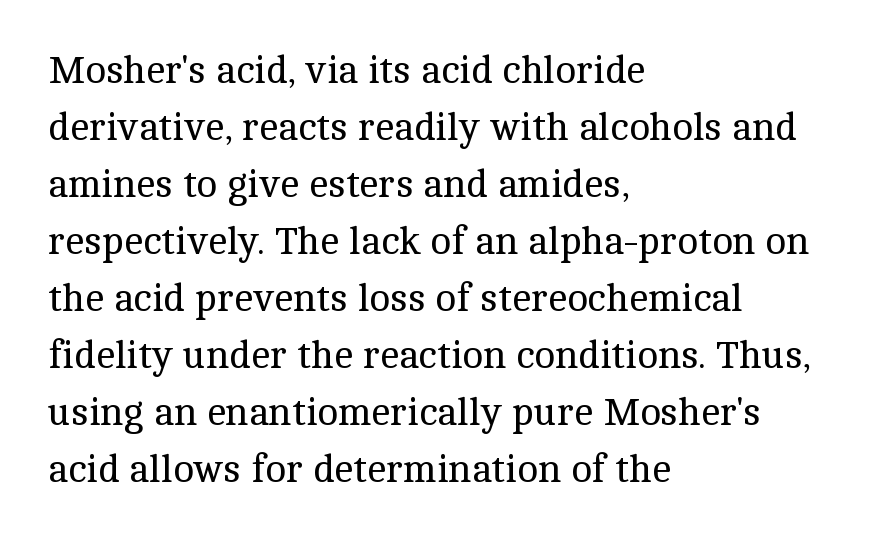
Q: Is the text bold? A: No.
Q: Is the text italic (slanted)? A: No, it is upright.
Q: Is the typeface a serif or a sans-serif typeface? A: Serif.
Q: Is the text underlined? A: No.
Q: How is the paragraph aligned? A: Left-aligned.
Q: Is the spacing between letters normal or unusually wide? A: Normal.
Q: Is the spacing between lines tight, normal or loose? A: Normal.
Q: Width (condensed, normal, or wide)? A: Normal.
Q: x-height? A: Medium.
Q: Monospaced? A: No.
